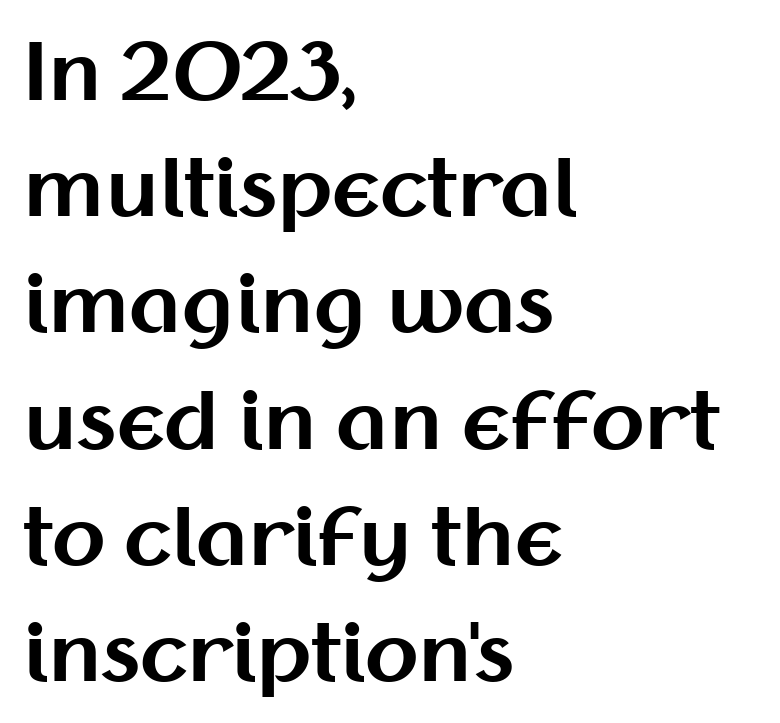
The text was rendered using a sans face with plain stroke endings. Leftover space on each line is placed entirely after the last word. A typesetter would call this proportional, since set widths differ per character. A full-strength bold gives these letters their thick strokes. Underlining? Definitely not there. Interline gaps are of average width in this sample.
